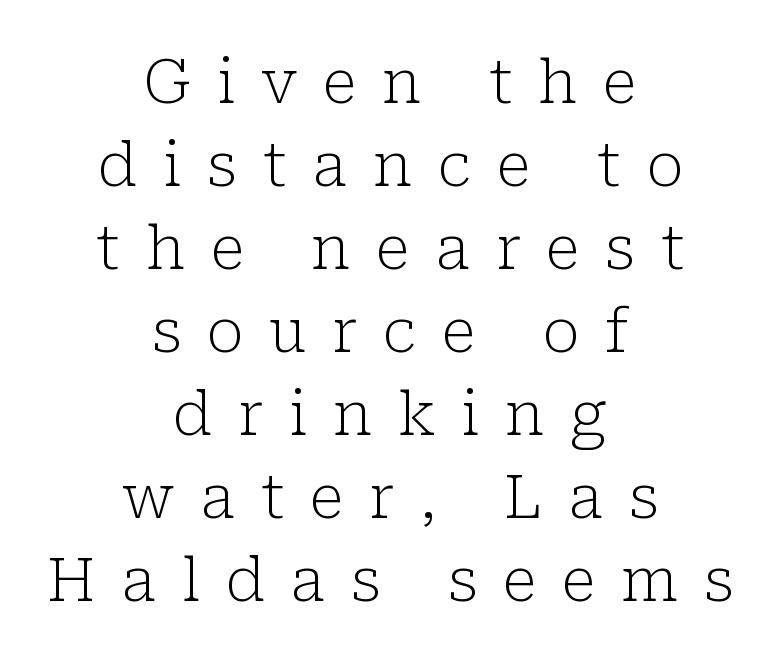
{"serif": "yes", "italic": "no", "bold": "no", "weight": "light", "width": "normal", "stroke_contrast": "low", "x_height": "medium", "monospaced": "no", "underline": "no", "align": "center", "line_spacing": "normal", "line_spacing_ratio": 1.36, "letter_spacing": "wide", "letter_spacing_em": 0.42, "glyph_px": 61}
